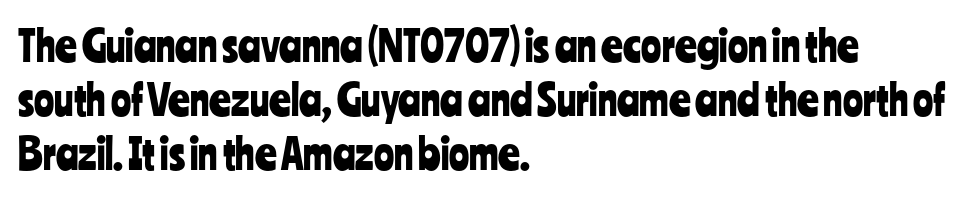
Q: Is the text italic (slanted)? A: No, it is upright.
Q: Is the typeface a serif or a sans-serif typeface? A: Sans-serif.
Q: Is the text underlined? A: No.
Q: How is the paragraph aligned? A: Left-aligned.
Q: Is the spacing between letters normal or unusually wide? A: Normal.
Q: Is the spacing between lines tight, normal or loose? A: Normal.
Q: Width (condensed, normal, or wide)? A: Condensed.
Q: Stroke contrast? A: Low.
Q: x-height? A: Medium.
Q: Monospaced? A: No.
